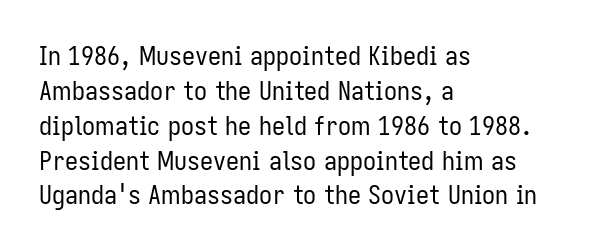
Q: Is the text bold? A: No.
Q: Is the text italic (slanted)? A: No, it is upright.
Q: Is the text underlined? A: No.
Q: How is the paragraph aligned? A: Left-aligned.
Q: Is the spacing between letters normal or unusually wide? A: Normal.
Q: Is the spacing between lines tight, normal or loose? A: Normal.
